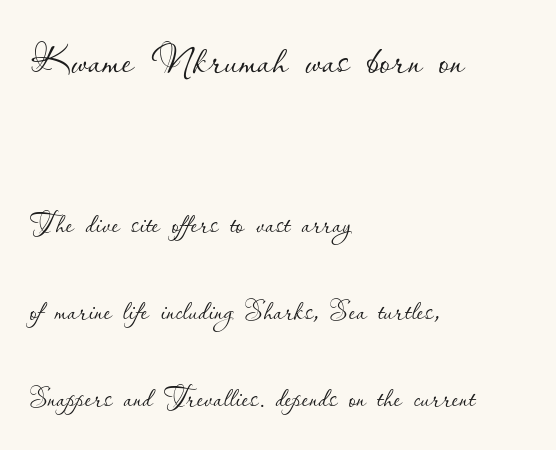
{"bold": "no", "weight": "thin", "width": "normal", "stroke_contrast": "low", "x_height": "small", "monospaced": "no", "underline": "no", "align": "left", "line_spacing": "loose", "line_spacing_ratio": 2.36, "letter_spacing": "normal", "letter_spacing_em": 0.0, "larger_block": "first", "size_ratio": 1.49, "glyph_px": 55}
